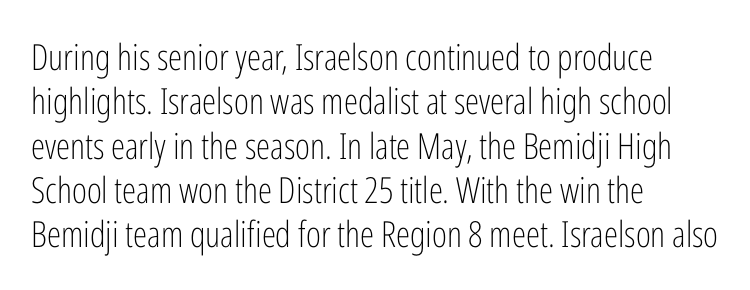
Q: Is the text bold? A: No.
Q: Is the text italic (slanted)? A: No, it is upright.
Q: Is the typeface a serif or a sans-serif typeface? A: Sans-serif.
Q: Is the text underlined? A: No.
Q: How is the paragraph aligned? A: Left-aligned.
Q: Is the spacing between letters normal or unusually wide? A: Normal.
Q: Width (condensed, normal, or wide)? A: Condensed.
Q: Stroke contrast? A: Low.
Q: x-height? A: Medium.
Q: Monospaced? A: No.
